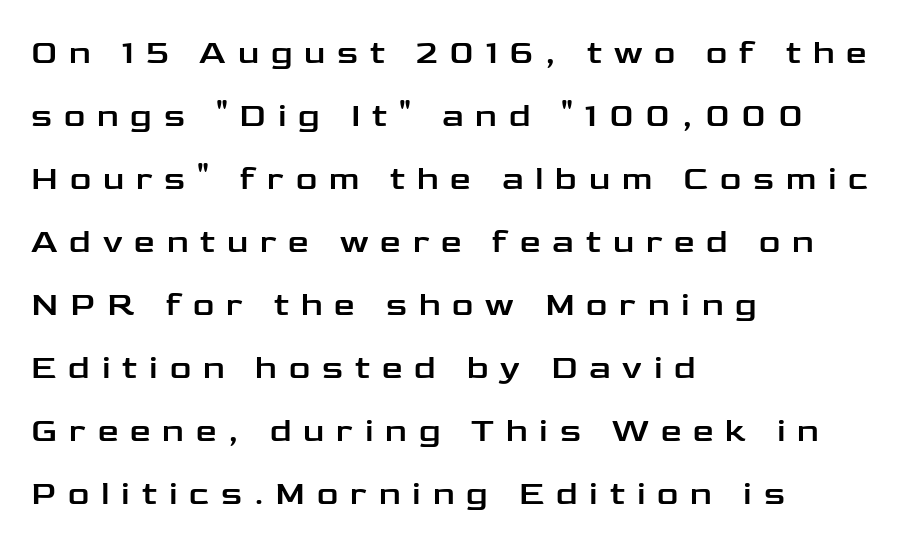
All the whitespace from short lines collects on the right. Unmarked baselines from the first word to the last. Whoever set this chose breathing room over compactness in the vertical rhythm. Proportional: the letters do not fall into vertical columns. The letterforms stand isolated, each surrounded by extra space.
